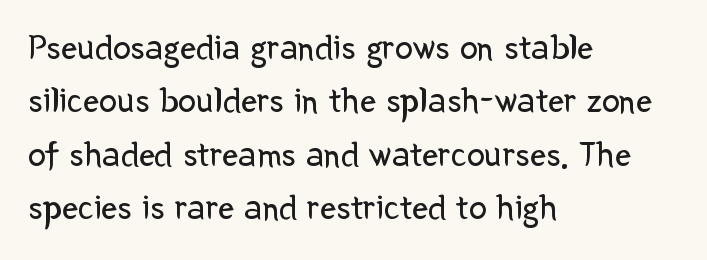
The font's upright variant was chosen for this text. Varying glyph widths throughout — classic text-font behaviour. Horizontal bands of white between lines are of average thickness. Does extra space separate the letters? No, they use regular spacing. Font category for this specimen: sans-serif. Leftover space on each line is placed entirely after the last word.
